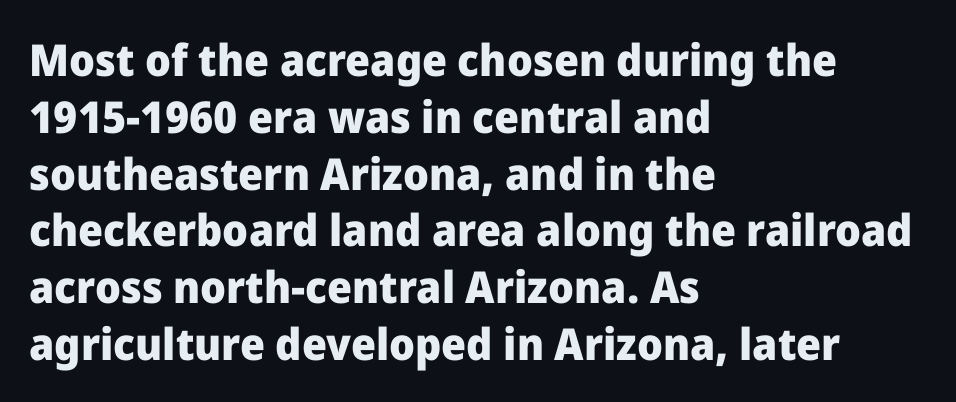
The glyphs are unaccompanied by any horizontal stroke below them. Upright lettering throughout. This sample has the flowing, uneven cadence of proportional lettering. I'd describe the lettering as bold — thick and assertive. This sample uses plain, unmodified letter spacing.
